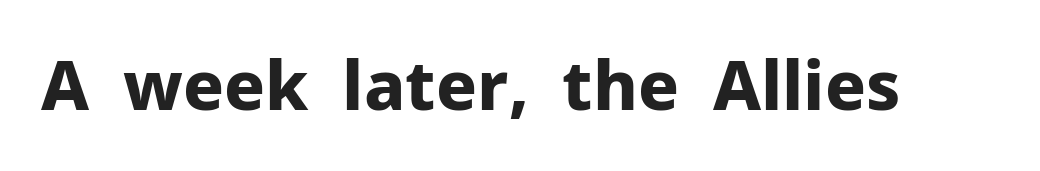
The letters advance in unequal steps, a hallmark of proportional type. Check under the words: just untouched page. Here the glyphs are tracked normally, forming tight word shapes. Pretty heavy lettering here — definitely bold. When letters stand straight like this, we call the style roman or upright. Font category for this specimen: sans-serif.
